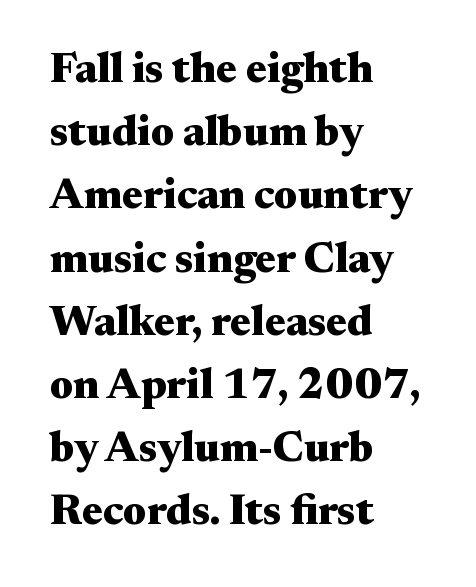
{"serif": "yes", "italic": "no", "bold": "yes", "weight": "heavy", "width": "wide", "stroke_contrast": "medium", "x_height": "small", "monospaced": "no", "underline": "no", "align": "left", "line_spacing": "normal", "line_spacing_ratio": 1.47, "letter_spacing": "normal", "letter_spacing_em": 0.0, "glyph_px": 43}
